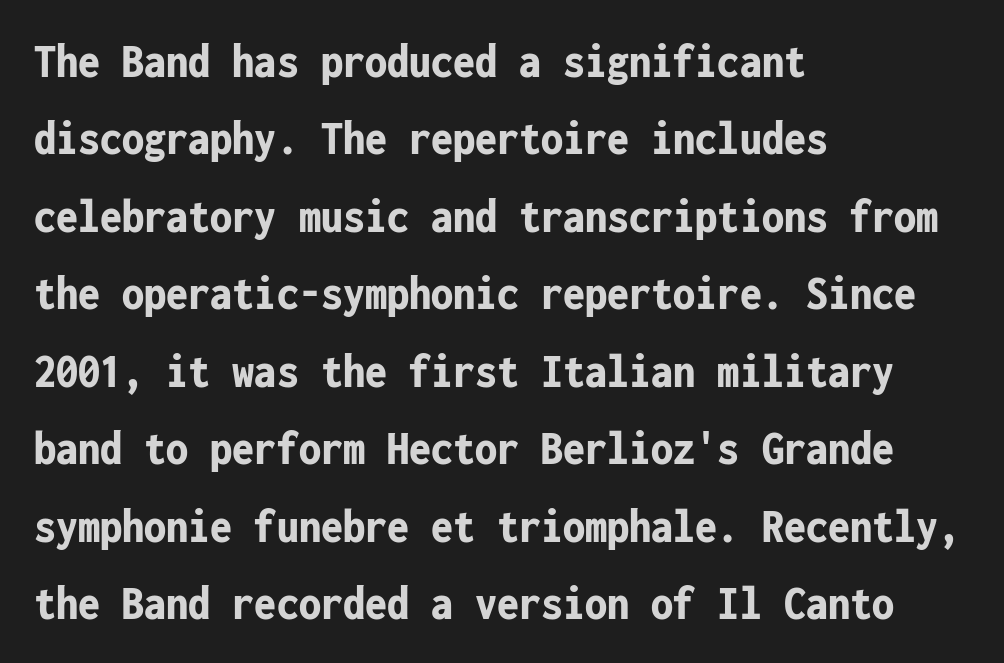
Q: Is the text bold? A: Yes.
Q: Is the text italic (slanted)? A: No, it is upright.
Q: Is the typeface a serif or a sans-serif typeface? A: Sans-serif.
Q: Is the text underlined? A: No.
Q: How is the paragraph aligned? A: Left-aligned.
Q: Is the spacing between letters normal or unusually wide? A: Normal.
Q: Is the spacing between lines tight, normal or loose? A: Normal.
Q: Width (condensed, normal, or wide)? A: Condensed.
Q: Stroke contrast? A: Low.
Q: x-height? A: Medium.
Q: Monospaced? A: Yes.
